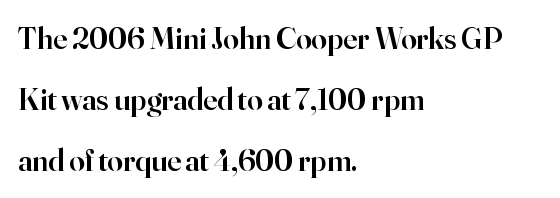
The type is set solid horizontally, with unmodified tracking. As a designer I'd log this as weight 600, semibold. Type without underlining. Alignment: flush left. This sample has the flowing, uneven cadence of proportional lettering.
